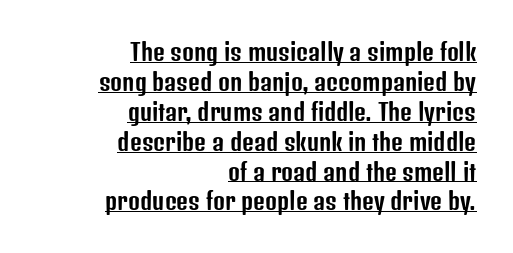
The image shows 23 px text type, upright; set right-aligned, normal line spacing (1.3x), normal letter spacing, underlined.
